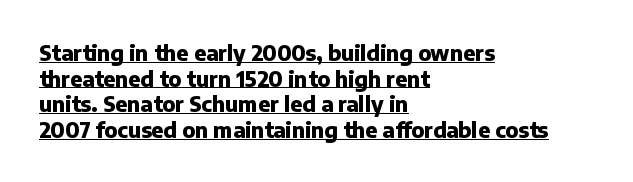
The image shows 21 px bold type, upright; set left-aligned, line spacing 1.22x, normal letter spacing, underlined.
